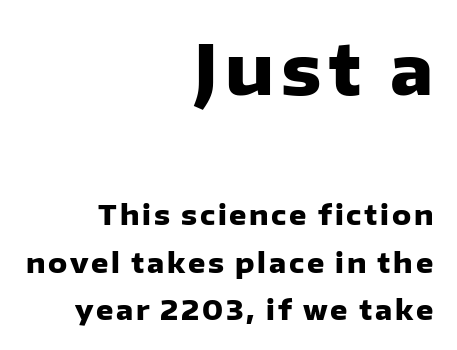
A student would notice the top passage is typeset larger than what follows. Is the type bold? Yes — the strokes are clearly thick and heavy. Visually the block forms a straight wall on the right and a jagged coastline on the left. In terms of posture, this sample is upright.
